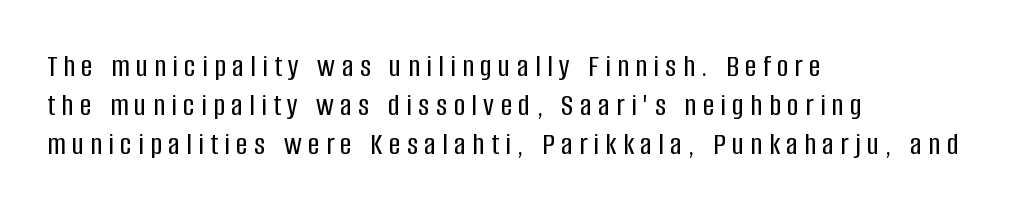
{"serif": "no", "italic": "no", "width": "condensed", "stroke_contrast": "low", "x_height": "large", "monospaced": "no", "underline": "no", "align": "left", "line_spacing_ratio": 1.22, "letter_spacing": "wide", "letter_spacing_em": 0.2, "glyph_px": 32}
